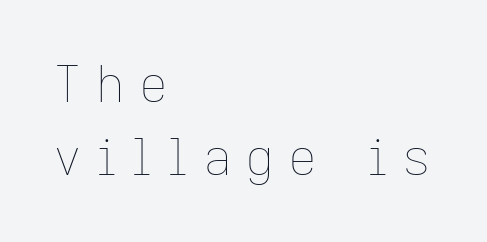
Q: Is the text bold? A: No.
Q: Is the text italic (slanted)? A: No, it is upright.
Q: Is the text underlined? A: No.
Q: How is the paragraph aligned? A: Left-aligned.
Q: Is the spacing between letters normal or unusually wide? A: Unusually wide.
Q: Is the spacing between lines tight, normal or loose? A: Normal.
Q: Width (condensed, normal, or wide)? A: Normal.
Q: Stroke contrast? A: Low.
Q: x-height? A: Medium.
Q: Monospaced? A: No.
